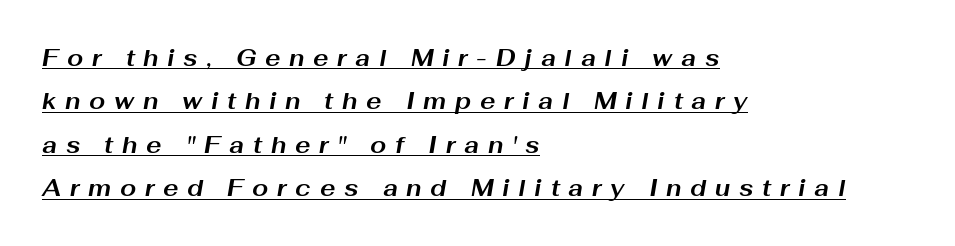
The line texture is sparse and dotted thanks to wide tracking. Italic: yes, the glyphs are oblique. Does the copy run flush right? No — it runs flush left. You'd pick this weight for a headline — it's a proper bold.
